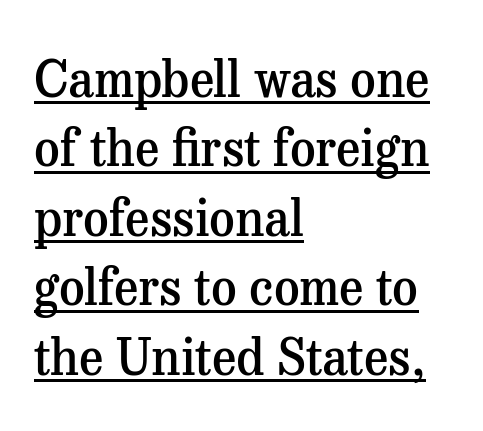
Stroke thickness is moderately raised; the sample reads as semibold. Character widths vary here, with narrow letters taking less room than wide ones. Honestly, the underline is the first thing you notice here. Caption: standard tracking, unaltered. Summary of vertical rhythm: regular, with standard interline spacing. These lines stack with their left ends in a neat column.
